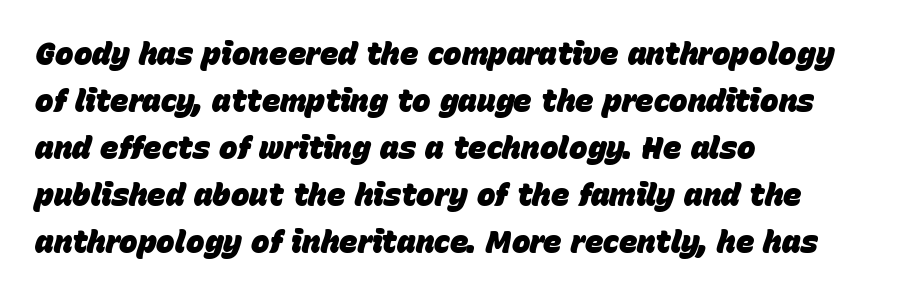
The image shows 31 px heavy type, italic (leaning right); set left-aligned, normal line spacing (1.52x), normal letter spacing, not underlined; low stroke contrast and a large x-height.
